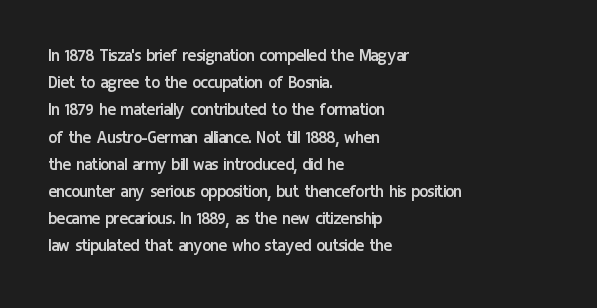
The text block is weighted toward the left margin, trailing off unevenly rightward. Summary of vertical rhythm: regular, with standard interline spacing. Spacing between characters is what you'd get straight out of the box. The letterforms sit at book weight or below.
